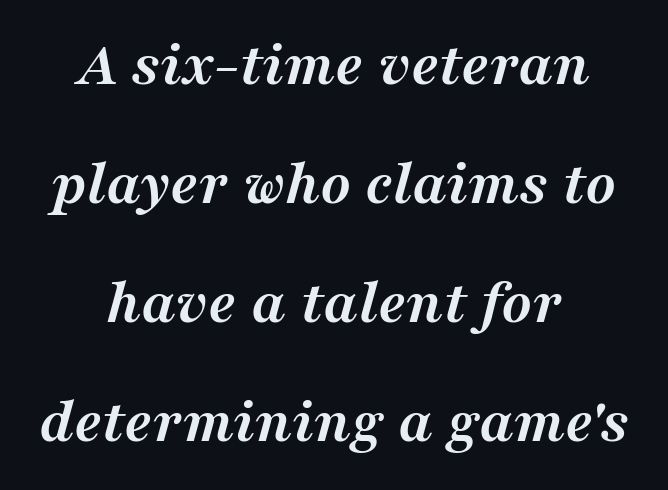
Proportional: the letters do not fall into vertical columns. Style check: oblique. Descenders are the only things crossing below the line. Caption: bold face, heavy strokes. Little horizontal feet cap the strokes, marking this as serif type. The rag falls on both sides of this text block equally.
